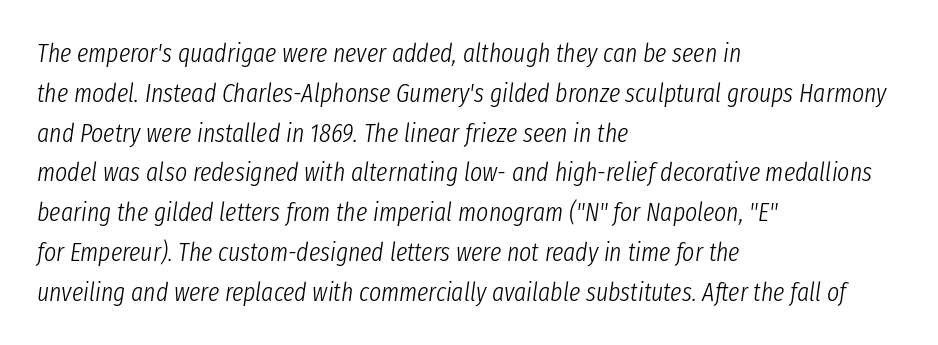
The lettering tilts uniformly, giving the passage an italic look. The characters are drawn with everyday or finer stroke widths. Baseline-to-baseline distance is the conventional proportion of letter height. Layout note: lines flush left. Has an underline been added? It has not.
